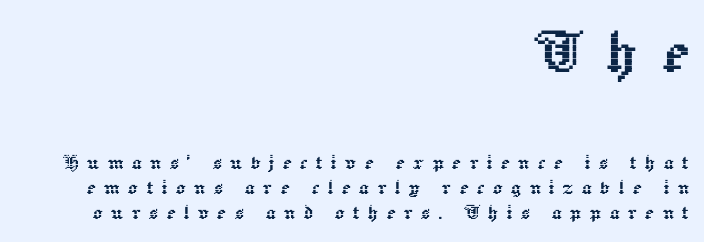
The image shows 73 px text type, upright; set right-aligned, tight line spacing (1.04x), unusually wide letter spacing (+0.34 em), not underlined; the first (top) block is 3.04x larger; a medium x-height.
